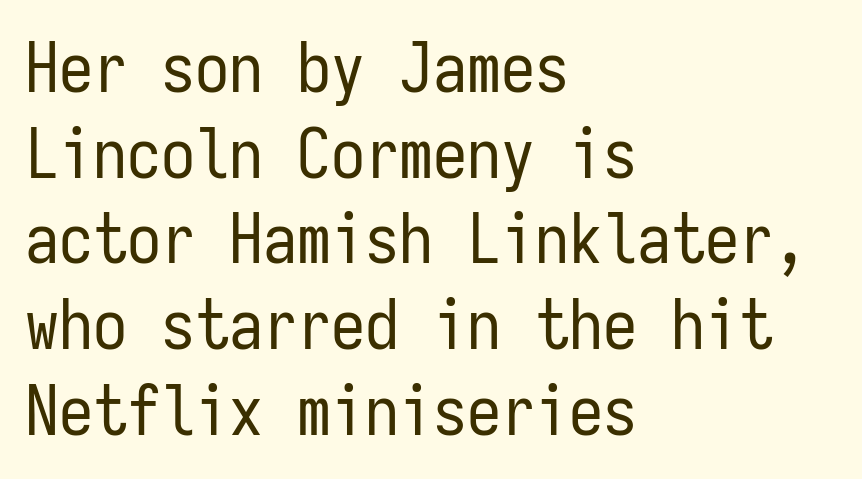
The image shows 68 px regular-weight, condensed sans-serif type, upright, monospaced; set left-aligned, normal line spacing (1.26x), normal letter spacing, not underlined; low stroke contrast and a medium x-height.
